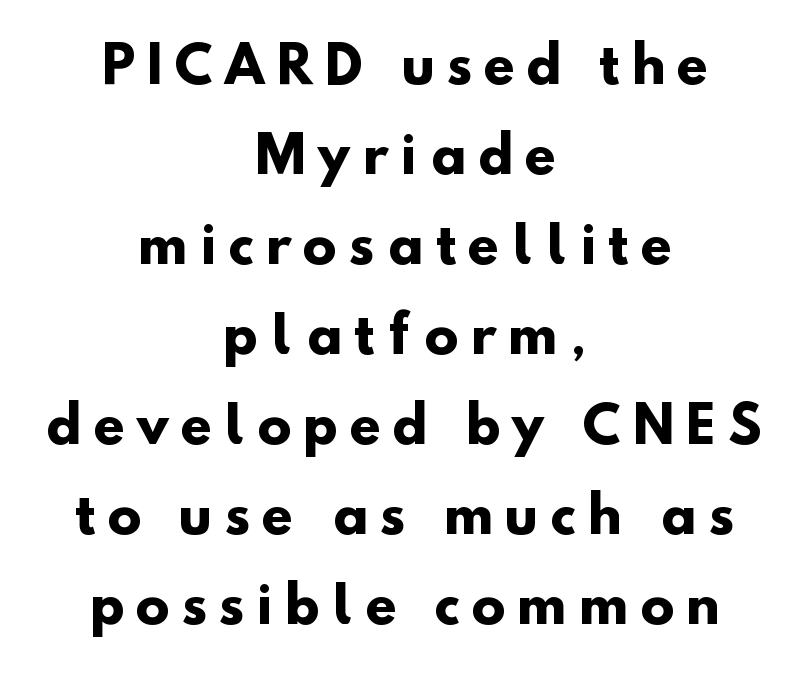
The image shows 50 px heavy sans-serif type; set centered, line spacing 1.8x, unusually wide letter spacing (+0.25 em), not underlined; low stroke contrast and a small x-height.
